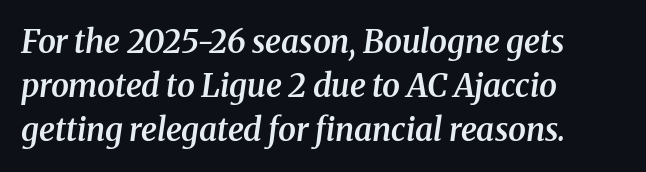
The image shows 32 px semibold serif type, italic (leaning right); set left-aligned, normal line spacing (1.38x), normal letter spacing, not underlined; medium stroke contrast and a medium x-height.
